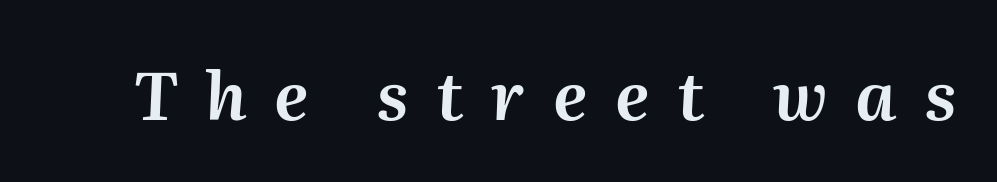
{"italic": "yes", "lean": "right", "slant_degrees": 2, "width": "normal", "stroke_contrast": "medium", "x_height": "medium", "monospaced": "no", "underline": "no", "letter_spacing": "wide", "letter_spacing_em": 0.41, "glyph_px": 67}
